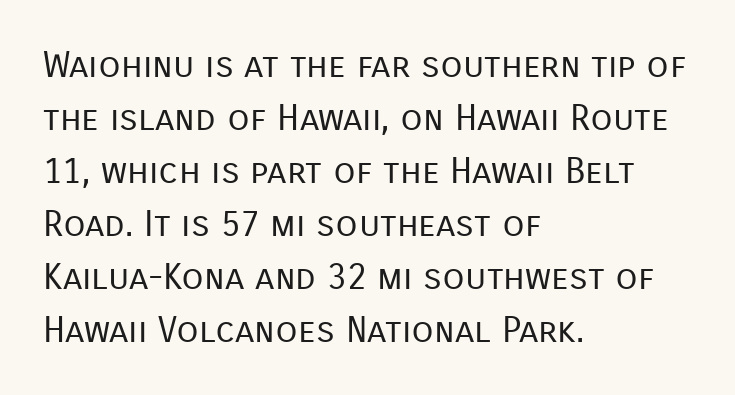
The image shows 36 px regular-weight sans-serif type, upright; set left-aligned, normal line spacing (1.47x), normal letter spacing, not underlined; low stroke contrast and a medium x-height.
